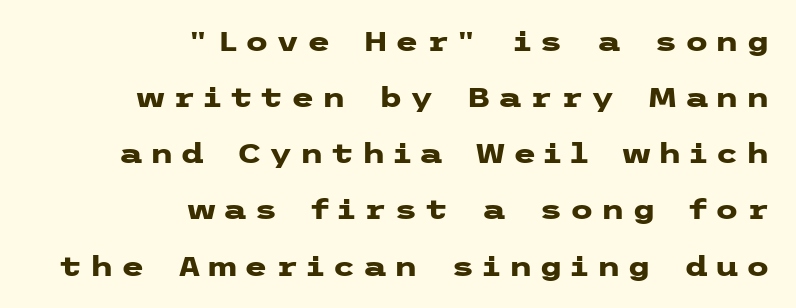
{"italic": "no", "bold": "yes", "underline": "no", "align": "right", "line_spacing": "loose", "line_spacing_ratio": 2.08, "letter_spacing": "wide", "letter_spacing_em": 0.27, "glyph_px": 27}
